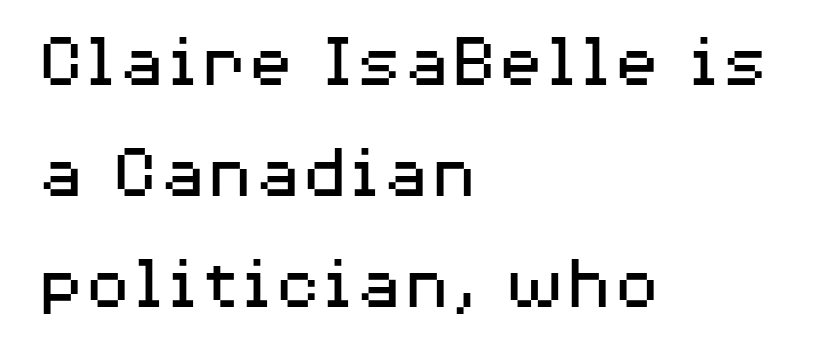
{"serif": "no", "italic": "no", "bold": "no", "weight": "regular", "width": "wide", "stroke_contrast": "medium", "x_height": "medium", "monospaced": "no", "underline": "no", "align": "left", "line_spacing": "normal", "line_spacing_ratio": 1.42, "letter_spacing": "normal", "letter_spacing_em": 0.0, "glyph_px": 78}
